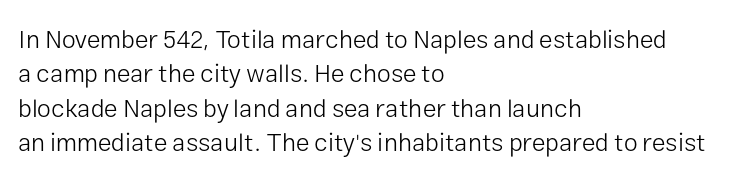
The image shows 25 px text type, upright; set left-aligned, normal line spacing (1.38x), normal letter spacing, not underlined.
